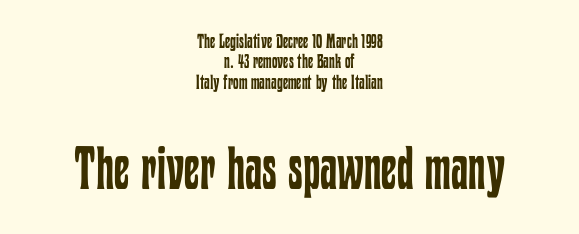
The image shows 60 px regular-weight, condensed type, upright; set centered, tight line spacing (1.02x), normal letter spacing, not underlined; the second (bottom) block is 3.0x larger; low stroke contrast and a medium x-height.
